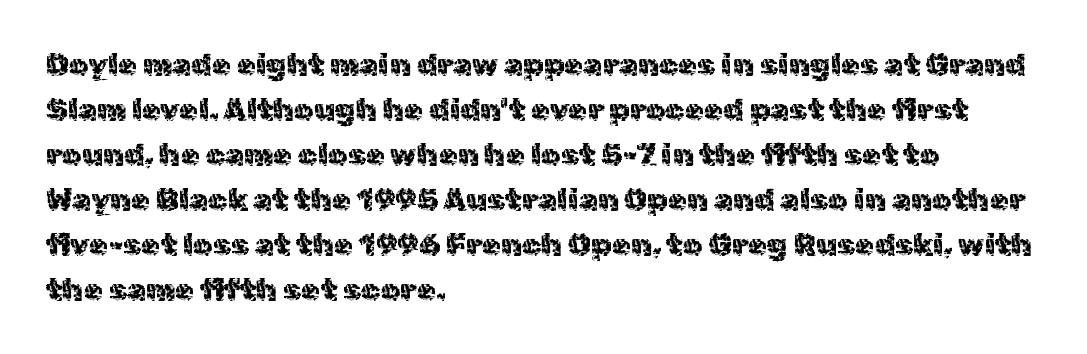
Q: Is the text bold? A: No.
Q: Is the text italic (slanted)? A: No, it is upright.
Q: Is the typeface a serif or a sans-serif typeface? A: Sans-serif.
Q: Is the text underlined? A: No.
Q: How is the paragraph aligned? A: Left-aligned.
Q: Is the spacing between letters normal or unusually wide? A: Normal.
Q: Is the spacing between lines tight, normal or loose? A: Normal.
Q: Width (condensed, normal, or wide)? A: Normal.
Q: x-height? A: Medium.
Q: Monospaced? A: No.
